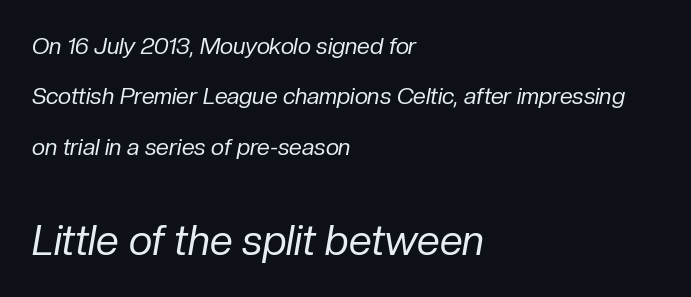
Q: Is the text bold? A: No.
Q: Is the text italic (slanted)? A: Yes, it leans right by about 10 degrees.
Q: Is the text underlined? A: No.
Q: How is the paragraph aligned? A: Left-aligned.
Q: Is the spacing between letters normal or unusually wide? A: Normal.
Q: Is the spacing between lines tight, normal or loose? A: Loose.
Q: Which block of text is set in a larger size, the first (top) or the second (bottom)? A: The second (bottom) one.
Q: Width (condensed, normal, or wide)? A: Normal.
Q: Stroke contrast? A: Low.
Q: x-height? A: Medium.
Q: Monospaced? A: No.
